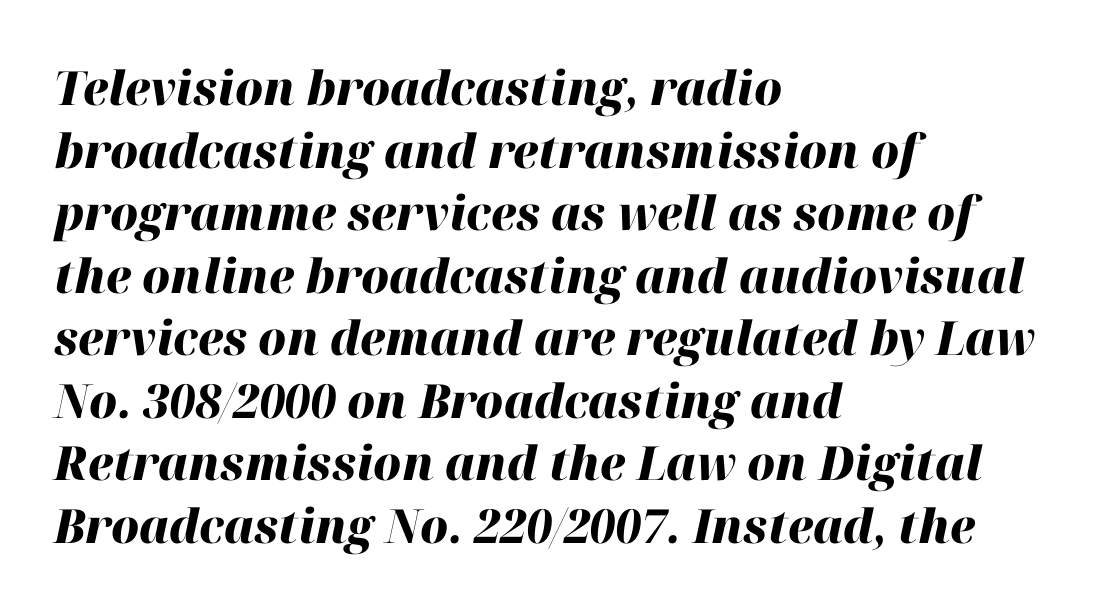
The image shows 47 px heavy type, italic (leaning right); set left-aligned, normal line spacing (1.33x), normal letter spacing, not underlined; high stroke contrast and a medium x-height.
